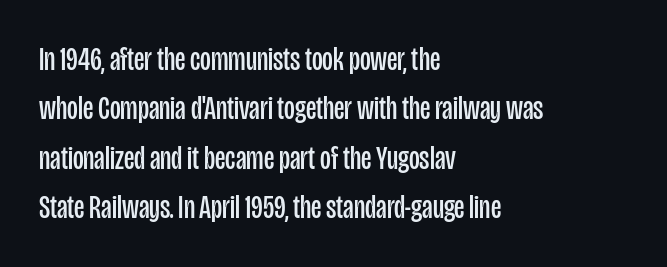
Letterform terminals end flat and unadorned throughout the passage. Upright lettering throughout. The lines sit at an ordinary, default distance from one another. The setting favours the left margin, as ordinary paragraphs usually do. The characters are drawn with everyday or finer stroke widths. Nothing unusual about the tracking: characters are spaced as the font intends.
